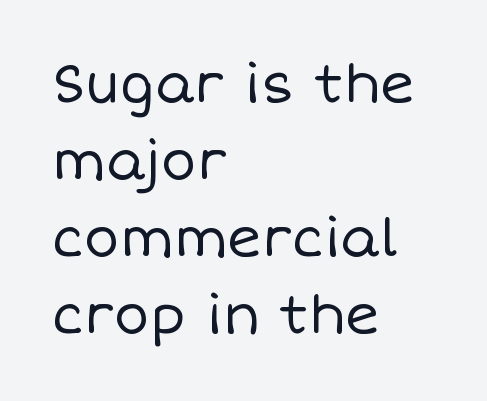
{"italic": "no", "bold": "no", "weight": "regular", "width": "normal", "stroke_contrast": "low", "x_height": "large", "monospaced": "no", "underline": "no", "align": "left", "line_spacing": "normal", "line_spacing_ratio": 1.45, "letter_spacing": "normal", "letter_spacing_em": 0.0, "glyph_px": 53}
